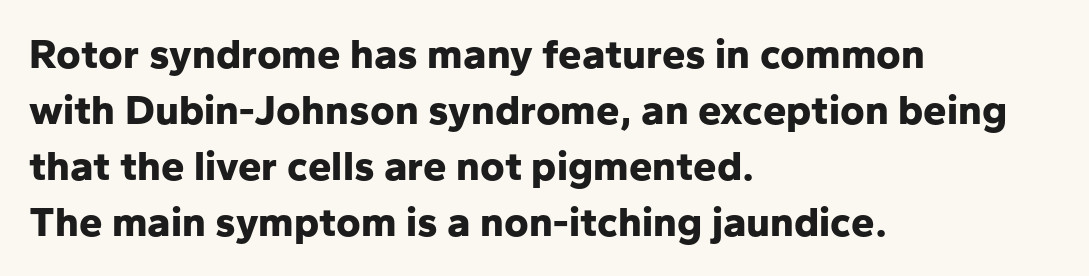
Q: Is the text bold? A: Yes.
Q: Is the text italic (slanted)? A: No, it is upright.
Q: Is the typeface a serif or a sans-serif typeface? A: Sans-serif.
Q: Is the text underlined? A: No.
Q: How is the paragraph aligned? A: Left-aligned.
Q: Is the spacing between letters normal or unusually wide? A: Normal.
Q: Is the spacing between lines tight, normal or loose? A: Normal.
Q: Width (condensed, normal, or wide)? A: Normal.
Q: Stroke contrast? A: Low.
Q: x-height? A: Medium.
Q: Monospaced? A: No.
